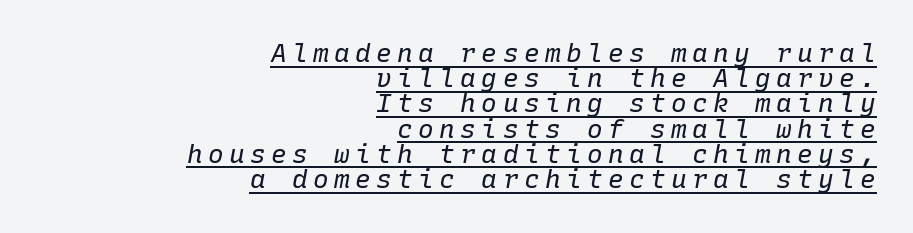
The image shows 26 px text type, italic (leaning right); set right-aligned, tight line spacing (0.97x), unusually wide letter spacing (+0.21 em), underlined.
